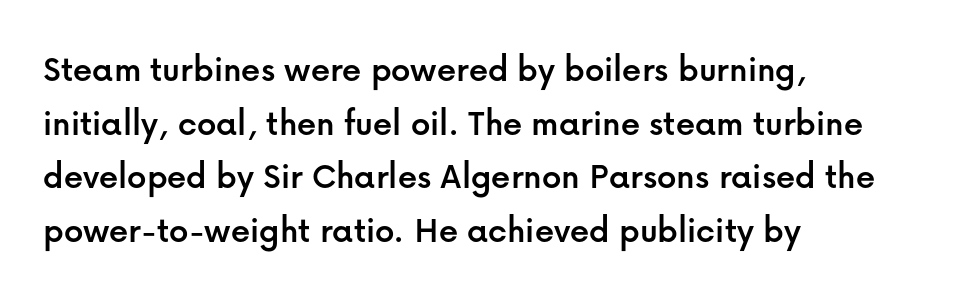
The image shows 38 px sans-serif type, upright; set left-aligned, normal line spacing (1.41x), normal letter spacing, not underlined; low stroke contrast and a medium x-height.
